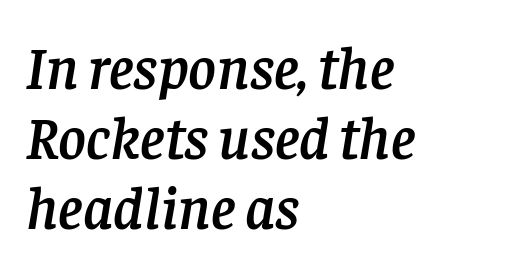
Q: Is the text italic (slanted)? A: Yes, it leans right by about 8 degrees.
Q: Is the typeface a serif or a sans-serif typeface? A: Serif.
Q: Is the text underlined? A: No.
Q: How is the paragraph aligned? A: Left-aligned.
Q: Is the spacing between letters normal or unusually wide? A: Normal.
Q: Width (condensed, normal, or wide)? A: Normal.
Q: Stroke contrast? A: Low.
Q: x-height? A: Large.
Q: Monospaced? A: No.
